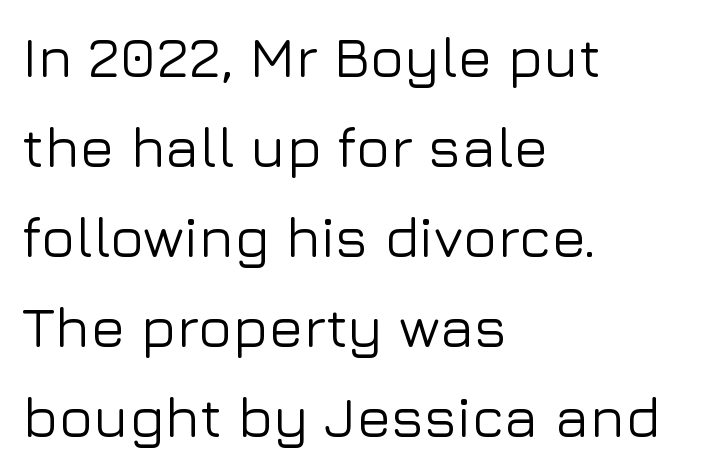
{"serif": "no", "italic": "no", "width": "normal", "stroke_contrast": "low", "x_height": "medium", "monospaced": "no", "underline": "no", "align": "left", "line_spacing": "normal", "line_spacing_ratio": 1.58, "letter_spacing": "normal", "letter_spacing_em": 0.0, "glyph_px": 57}
